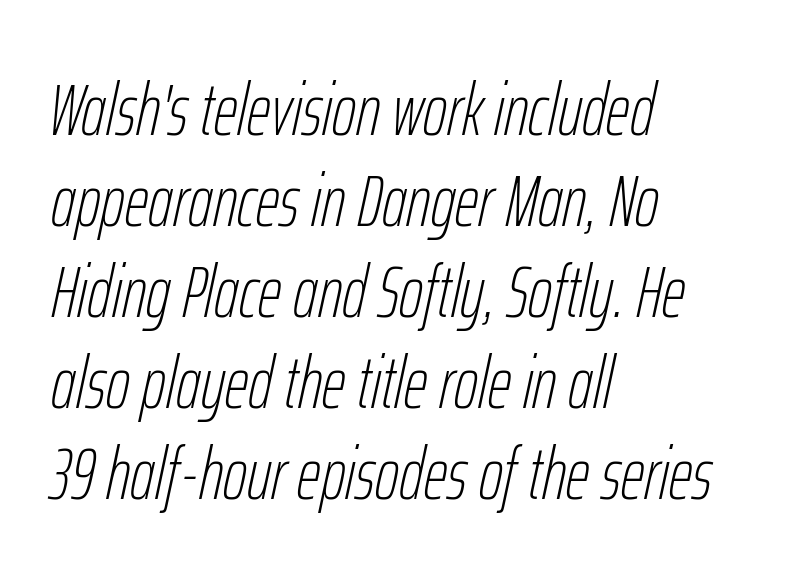
{"italic": "yes", "lean": "right", "slant_degrees": 12, "bold": "no", "weight": "thin", "width": "condensed", "stroke_contrast": "low", "x_height": "medium", "monospaced": "no", "underline": "no", "align": "left", "line_spacing_ratio": 1.23, "letter_spacing": "normal", "letter_spacing_em": 0.0, "glyph_px": 74}
